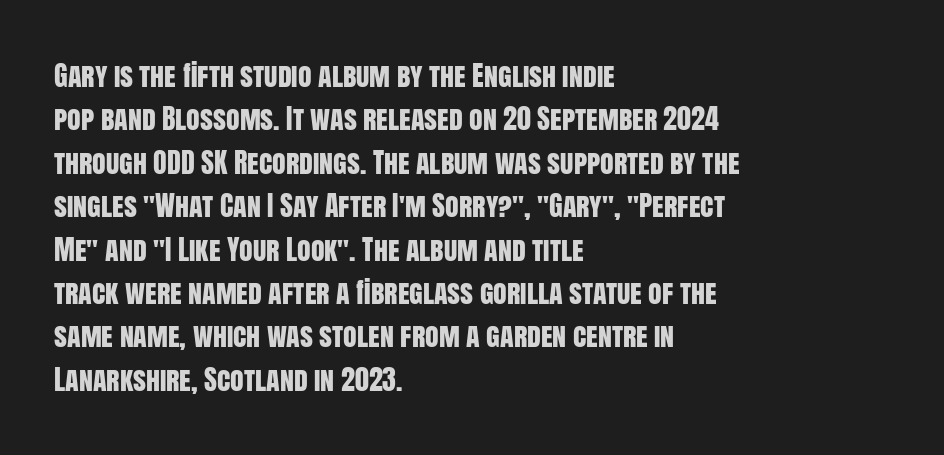
Each letter keeps its own natural width here, so spacing adapts to shape. The rendering anchors every line to the left-hand side. Has an underline been added? It has not. Letterform terminals end flat and unadorned throughout the passage. Nope, not italic — everything's standing straight.
